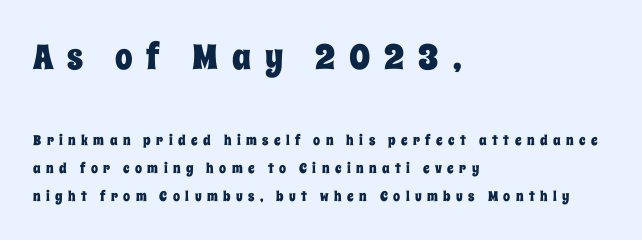
The image shows 35 px condensed type, upright; set left-aligned, loose line spacing (1.98x), unusually wide letter spacing (+0.39 em), not underlined; the first (top) block is 2.5x larger; low stroke contrast and a large x-height.
